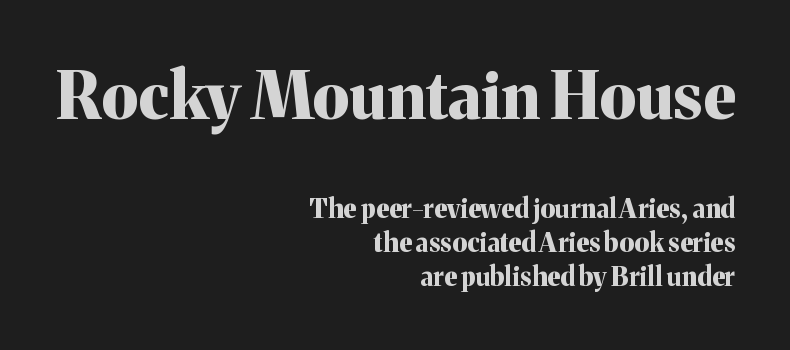
The image shows 65 px bold serif type, upright; set right-aligned, normal line spacing (1.31x), normal letter spacing, not underlined; the first (top) block is 2.5x larger; medium stroke contrast and a medium x-height.
